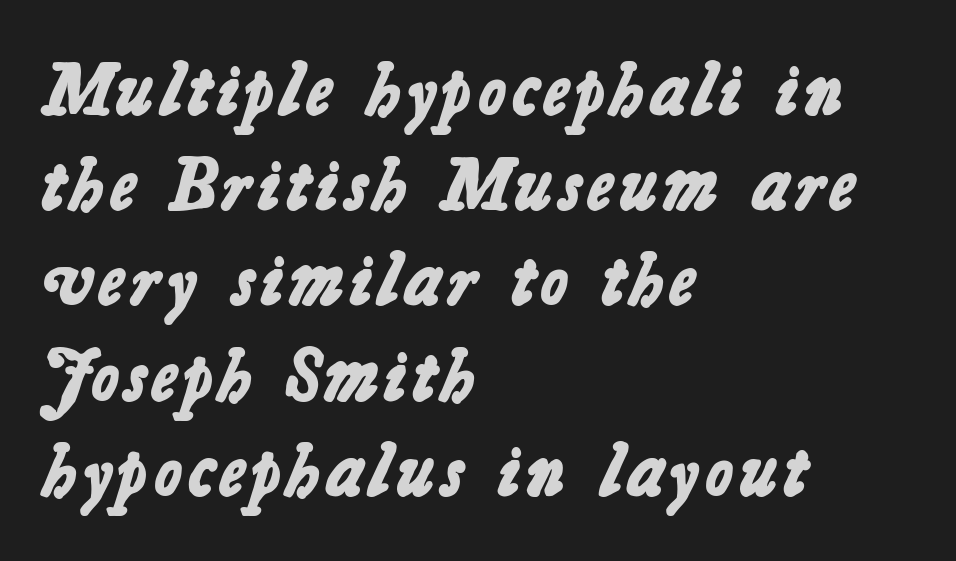
No feet cap the strokes, marking this as sans-serif type. Compared with an ordinary text face, these strokes are far heavier — a full bold. The lines are quadded left. Students, observe: this is what conventionally led text looks like. Do the characters align in a grid? No, the font is proportional. Only glyphs here, with clear space below each row.
